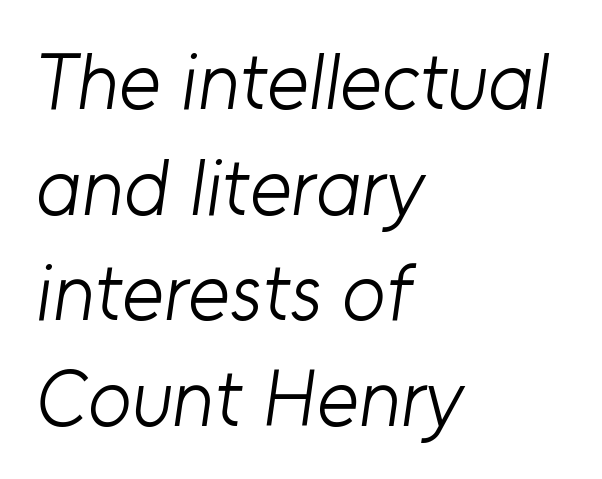
Q: Is the text bold? A: No.
Q: Is the typeface a serif or a sans-serif typeface? A: Sans-serif.
Q: Is the text underlined? A: No.
Q: How is the paragraph aligned? A: Left-aligned.
Q: Is the spacing between letters normal or unusually wide? A: Normal.
Q: Is the spacing between lines tight, normal or loose? A: Normal.
Q: Width (condensed, normal, or wide)? A: Normal.
Q: Stroke contrast? A: Low.
Q: x-height? A: Medium.
Q: Monospaced? A: No.
